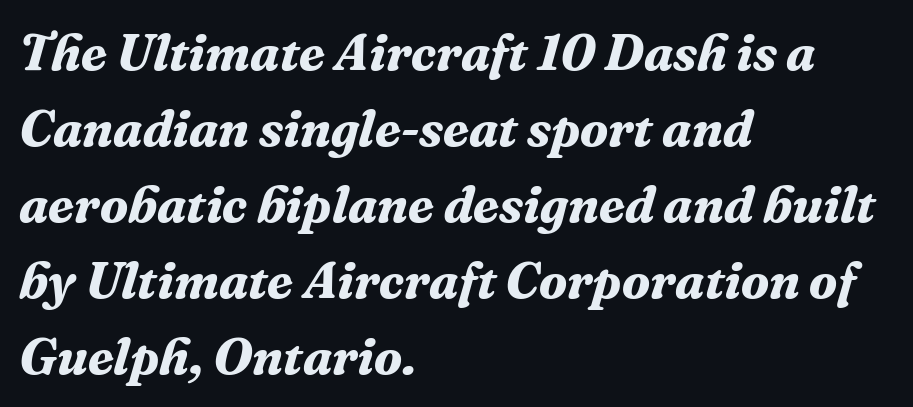
{"serif": "yes", "italic": "yes", "lean": "right", "slant_degrees": 16, "bold": "yes", "weight": "bold", "width": "normal", "stroke_contrast": "medium", "x_height": "medium", "monospaced": "no", "underline": "no", "align": "left", "line_spacing": "normal", "line_spacing_ratio": 1.46, "letter_spacing": "normal", "letter_spacing_em": 0.0, "glyph_px": 52}
